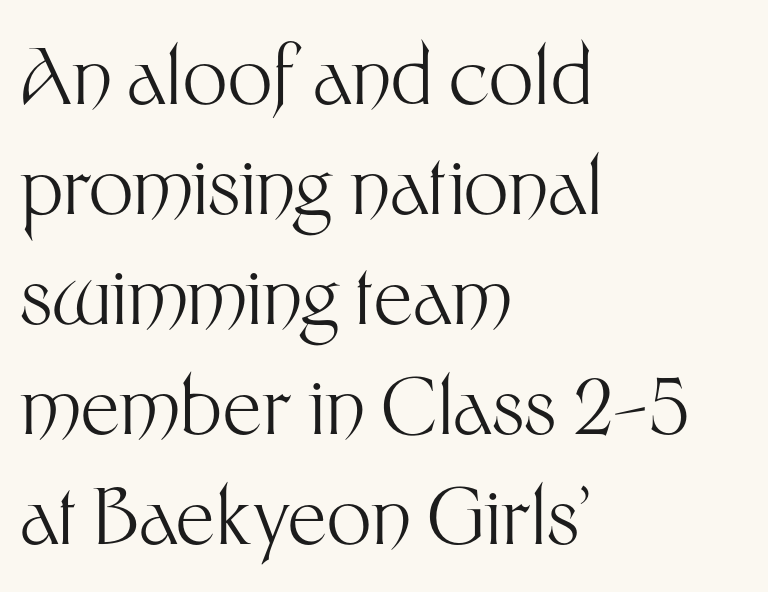
The image shows 78 px light sans-serif type, upright; set left-aligned, normal line spacing (1.41x), normal letter spacing, not underlined; medium stroke contrast and a medium x-height.
